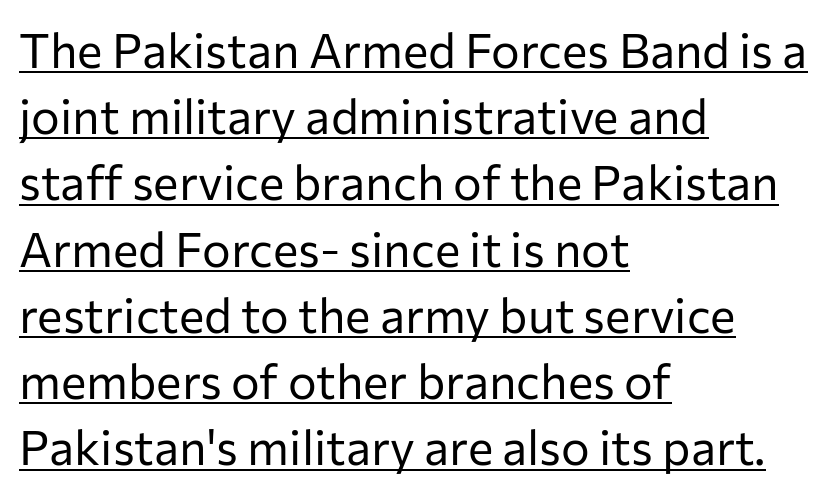
The letters stand upright; this is a roman face. Is the type heavy? It reads as light-to-regular instead. Students, observe the line beneath the letters — that is underlining. Evenly set lines give the paragraph a standard silhouette. Spacing verdict: proportional, widths tailored to each character. Observe the ordinary spacing: letters are neighbours, not strangers.
